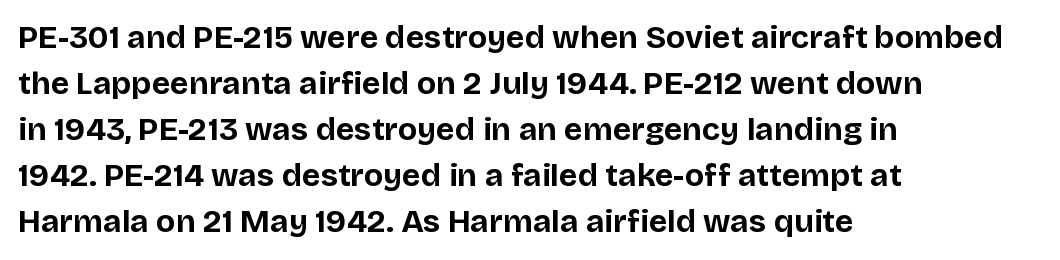
Q: Is the text bold? A: Yes.
Q: Is the text italic (slanted)? A: No, it is upright.
Q: Is the typeface a serif or a sans-serif typeface? A: Sans-serif.
Q: Is the text underlined? A: No.
Q: How is the paragraph aligned? A: Left-aligned.
Q: Is the spacing between letters normal or unusually wide? A: Normal.
Q: Is the spacing between lines tight, normal or loose? A: Normal.
Q: Width (condensed, normal, or wide)? A: Normal.
Q: Stroke contrast? A: Low.
Q: x-height? A: Large.
Q: Monospaced? A: No.
